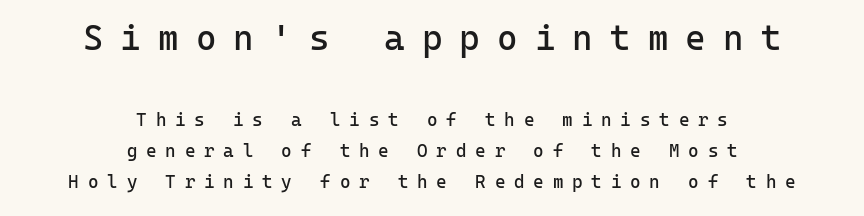
The letters stand straight up with perfectly vertical stems. Reading top to bottom, the characters get smaller at the block break. A typesetter would call this monospace, since all characters share one set width. The font sits on the lighter half of the weight spectrum, regular included.
